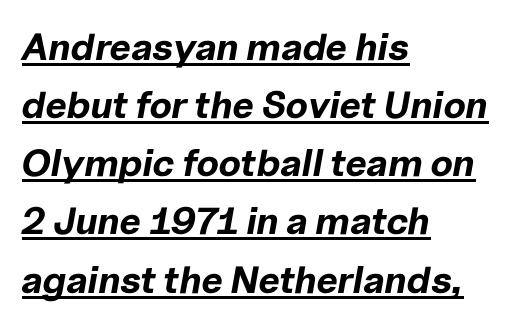
{"italic": "yes", "lean": "right", "slant_degrees": 10, "bold": "yes", "weight": "bold", "width": "normal", "stroke_contrast": "low", "x_height": "medium", "monospaced": "no", "underline": "yes", "align": "left", "line_spacing": "normal", "line_spacing_ratio": 1.53, "letter_spacing": "normal", "letter_spacing_em": 0.0, "glyph_px": 38}
